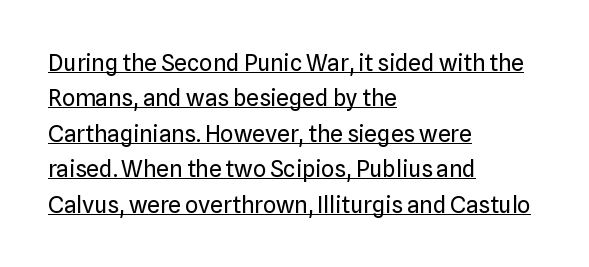
Q: Is the text bold? A: No.
Q: Is the text italic (slanted)? A: No, it is upright.
Q: Is the text underlined? A: Yes.
Q: How is the paragraph aligned? A: Left-aligned.
Q: Is the spacing between letters normal or unusually wide? A: Normal.
Q: Is the spacing between lines tight, normal or loose? A: Normal.
